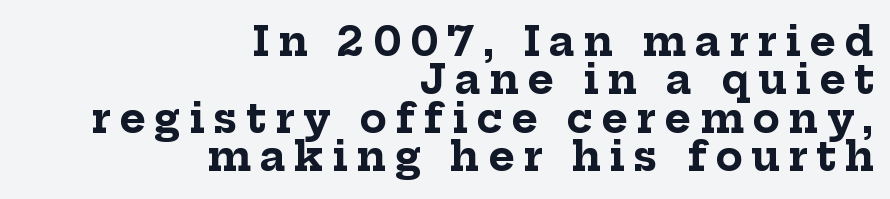
Q: Is the text bold? A: Yes.
Q: Is the text italic (slanted)? A: No, it is upright.
Q: Is the typeface a serif or a sans-serif typeface? A: Serif.
Q: Is the text underlined? A: No.
Q: How is the paragraph aligned? A: Right-aligned.
Q: Is the spacing between letters normal or unusually wide? A: Unusually wide.
Q: Is the spacing between lines tight, normal or loose? A: Tight.
Q: Width (condensed, normal, or wide)? A: Normal.
Q: Stroke contrast? A: Low.
Q: x-height? A: Medium.
Q: Monospaced? A: No.
